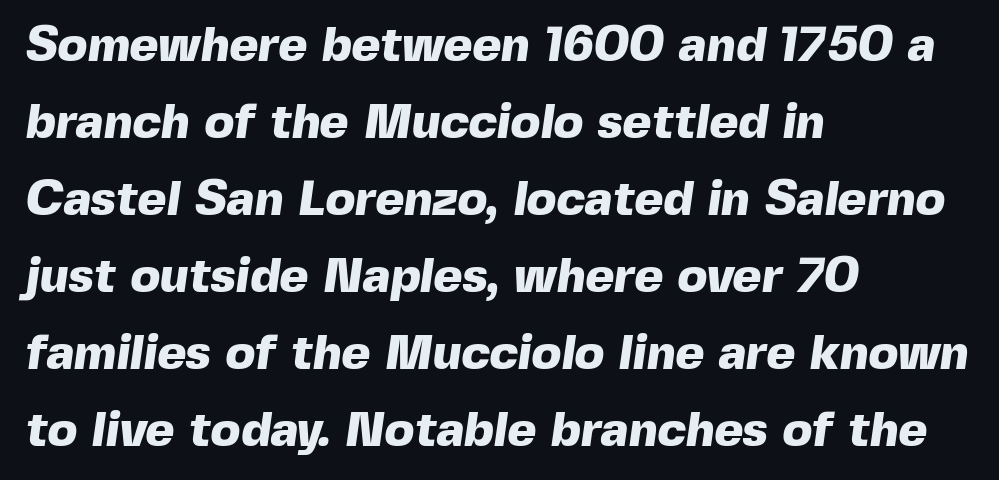
{"serif": "no", "bold": "yes", "weight": "heavy", "width": "normal", "x_height": "medium", "monospaced": "no", "underline": "no", "align": "left", "line_spacing": "normal", "line_spacing_ratio": 1.57, "letter_spacing": "normal", "letter_spacing_em": 0.0, "glyph_px": 49}
